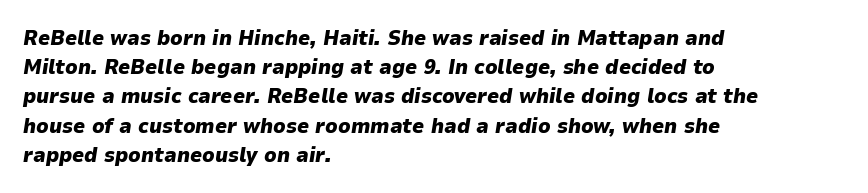
Bare-footed words on every line. The passage is arranged the way most books set body copy — flush left. Students, this is bold: see how much ink each stroke carries. The leading is moderate, giving the passage an even texture. Slanted lettering throughout. The tracking reads as untouched default to a designer's eye.
